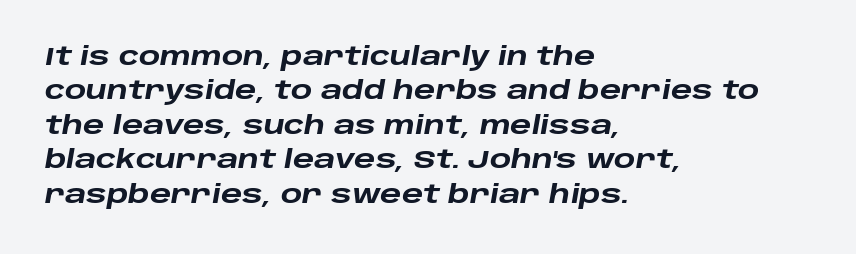
The image shows 25 px bold type, italic (leaning right); set left-aligned, normal line spacing (1.38x), normal letter spacing, not underlined.
